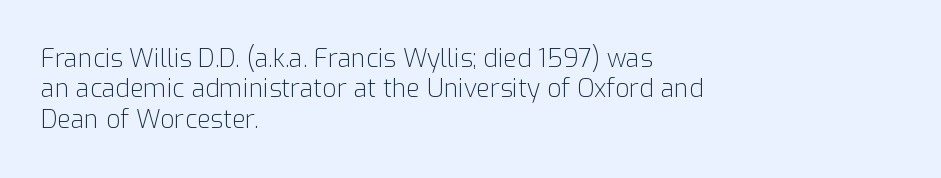
{"italic": "no", "bold": "no", "underline": "no", "align": "left", "line_spacing_ratio": 1.22, "letter_spacing": "normal", "letter_spacing_em": 0.0, "glyph_px": 25}
